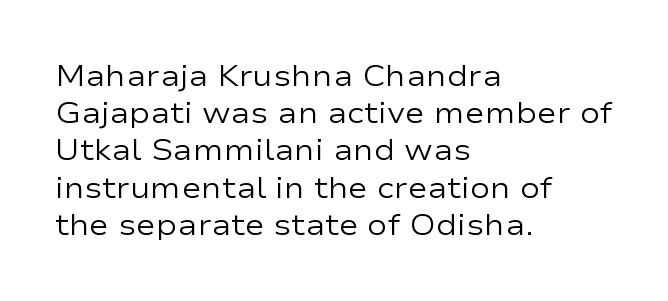
{"serif": "no", "italic": "no", "bold": "no", "weight": "regular", "width": "wide", "stroke_contrast": "low", "x_height": "medium", "monospaced": "no", "underline": "no", "align": "left", "line_spacing_ratio": 1.24, "letter_spacing": "normal", "letter_spacing_em": 0.0, "glyph_px": 30}
